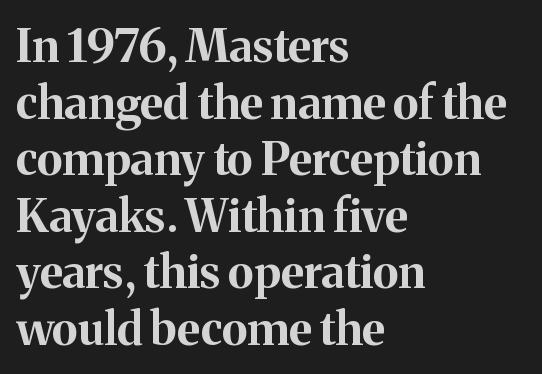
Q: Is the text bold? A: Yes.
Q: Is the text italic (slanted)? A: No, it is upright.
Q: Is the typeface a serif or a sans-serif typeface? A: Serif.
Q: Is the text underlined? A: No.
Q: How is the paragraph aligned? A: Left-aligned.
Q: Is the spacing between letters normal or unusually wide? A: Normal.
Q: Width (condensed, normal, or wide)? A: Normal.
Q: Stroke contrast? A: Medium.
Q: x-height? A: Medium.
Q: Monospaced? A: No.
